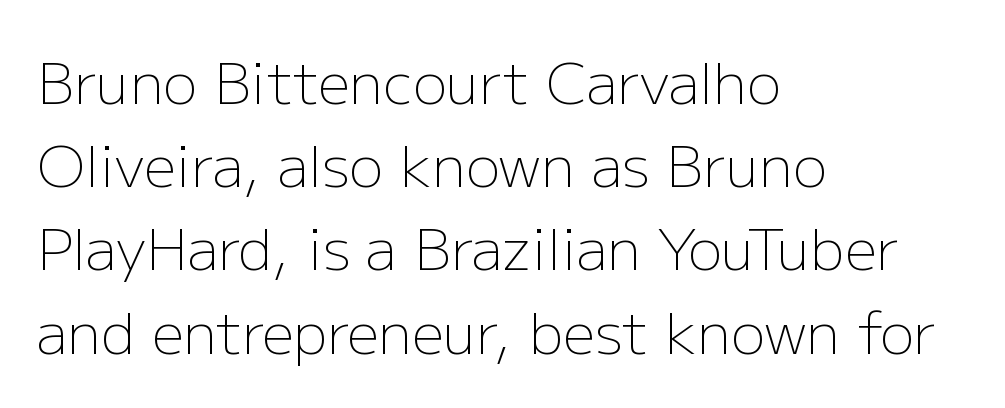
Q: Is the text bold? A: No.
Q: Is the text italic (slanted)? A: No, it is upright.
Q: Is the typeface a serif or a sans-serif typeface? A: Sans-serif.
Q: Is the text underlined? A: No.
Q: How is the paragraph aligned? A: Left-aligned.
Q: Is the spacing between letters normal or unusually wide? A: Normal.
Q: Is the spacing between lines tight, normal or loose? A: Normal.
Q: Width (condensed, normal, or wide)? A: Normal.
Q: Stroke contrast? A: Low.
Q: x-height? A: Medium.
Q: Monospaced? A: No.
